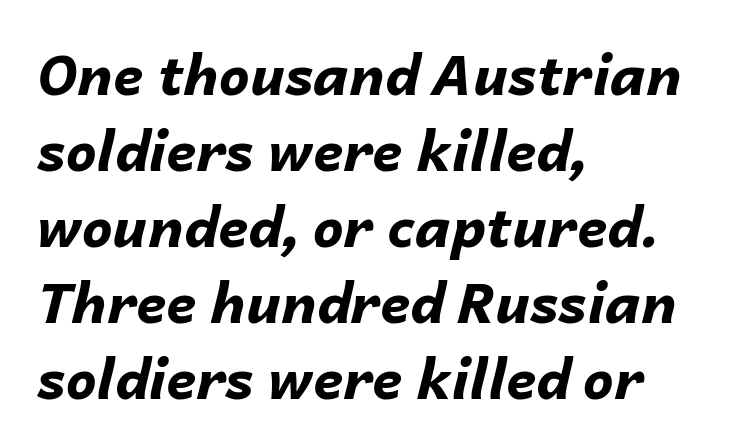
Which margin do the lines hug? The left one — the right edge is uneven. The typography opts for an oblique posture over an upright one. What weight is shown? A full bold with thick strokes. Do the characters align in a grid? No, the font is proportional.
